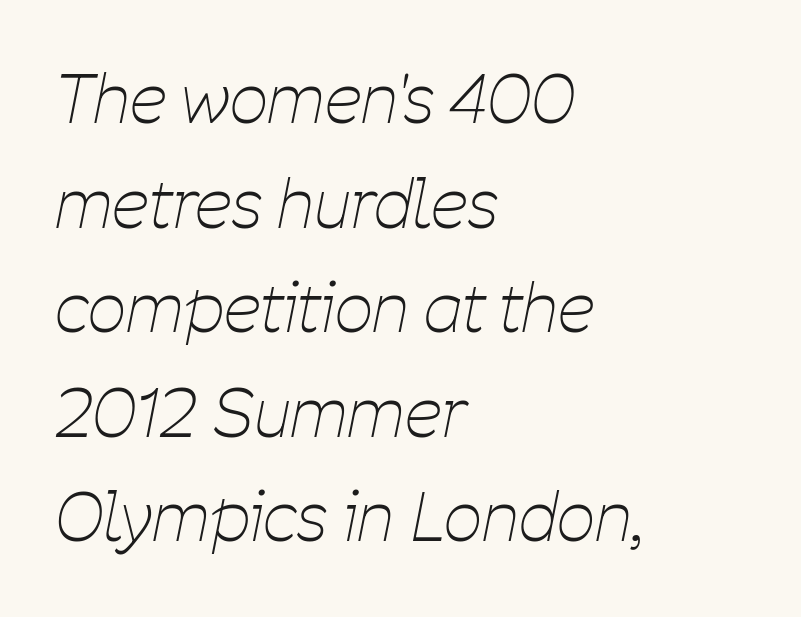
Characters are canted at an angle relative to the baseline's perpendicular. The baseline area is clear. Interline gaps are of average width in this sample. Spacing between characters is what you'd get straight out of the box. Unbolded letterforms with no extra heft.
